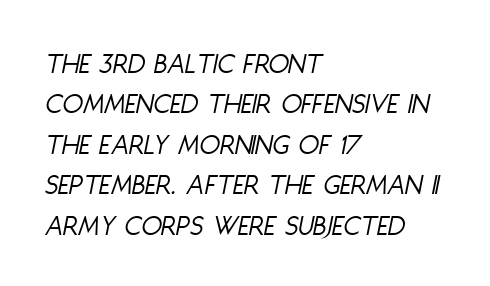
The lines in this sample share a left origin and differ only in where they stop. Characters are canted at an angle relative to the baseline's perpendicular. The passage shown is typed in a proportional face where columns would drift. The horizontal fit of the characters is conventional and even. Weight class: somewhere from thin through regular. Lines of text with bare space underneath.
